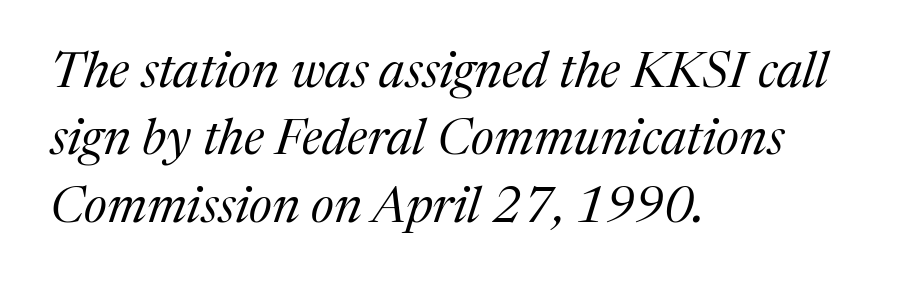
Q: Is the text bold? A: No.
Q: Is the text italic (slanted)? A: Yes, it leans right by about 17 degrees.
Q: Is the typeface a serif or a sans-serif typeface? A: Serif.
Q: Is the text underlined? A: No.
Q: How is the paragraph aligned? A: Left-aligned.
Q: Is the spacing between letters normal or unusually wide? A: Normal.
Q: Is the spacing between lines tight, normal or loose? A: Normal.
Q: Width (condensed, normal, or wide)? A: Normal.
Q: Stroke contrast? A: Medium.
Q: x-height? A: Medium.
Q: Monospaced? A: No.
